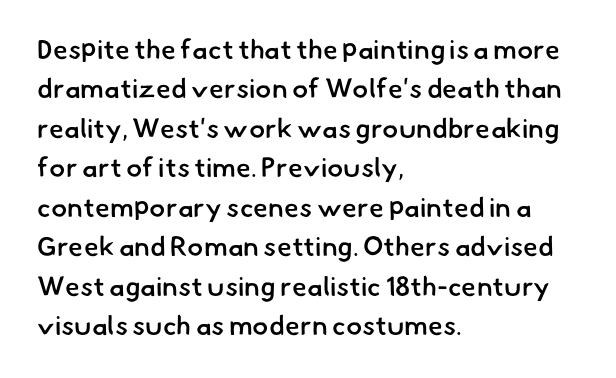
The image shows 27 px text type; set left-aligned, normal line spacing (1.46x), normal letter spacing, not underlined.
